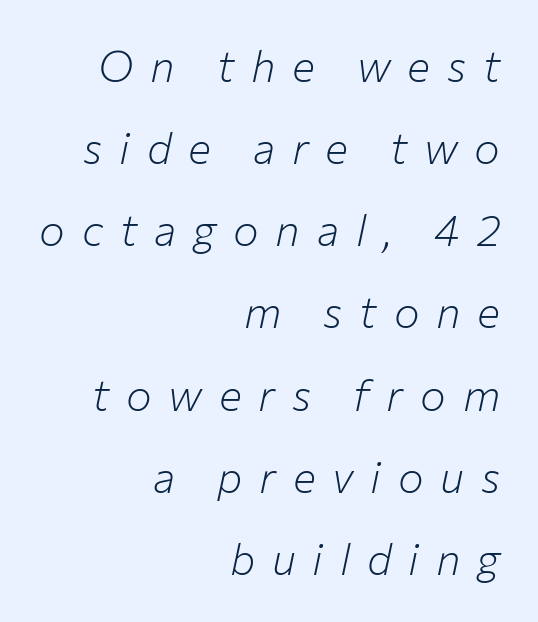
{"italic": "yes", "lean": "right", "slant_degrees": 12, "bold": "no", "weight": "light", "width": "normal", "stroke_contrast": "low", "x_height": "medium", "monospaced": "no", "underline": "no", "align": "right", "line_spacing": "loose", "line_spacing_ratio": 1.91, "letter_spacing": "wide", "letter_spacing_em": 0.39, "glyph_px": 43}
